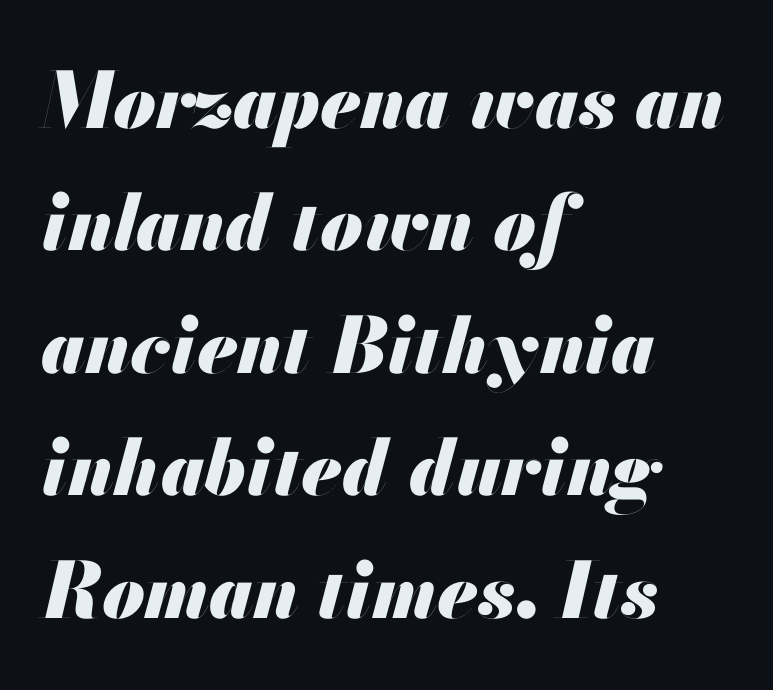
{"italic": "yes", "lean": "right", "slant_degrees": 13, "bold": "yes", "weight": "heavy", "width": "normal", "stroke_contrast": "medium", "x_height": "small", "monospaced": "no", "underline": "no", "align": "left", "line_spacing": "normal", "line_spacing_ratio": 1.59, "letter_spacing": "normal", "letter_spacing_em": 0.0, "glyph_px": 77}
